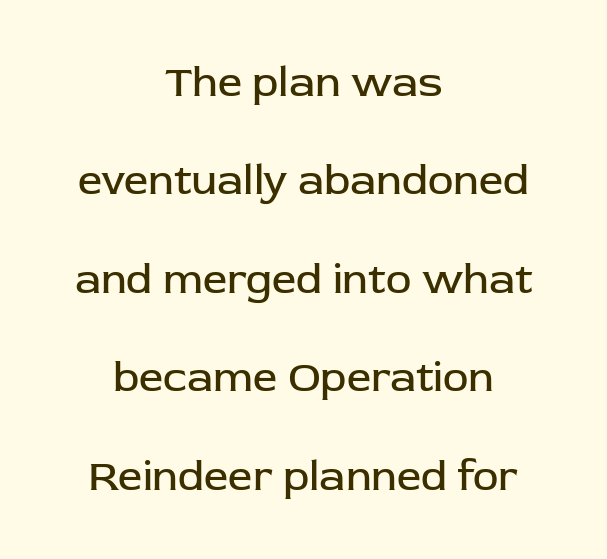
Q: Is the text bold? A: No.
Q: Is the text italic (slanted)? A: No, it is upright.
Q: Is the typeface a serif or a sans-serif typeface? A: Sans-serif.
Q: Is the text underlined? A: No.
Q: How is the paragraph aligned? A: Centered.
Q: Is the spacing between letters normal or unusually wide? A: Normal.
Q: Is the spacing between lines tight, normal or loose? A: Loose.
Q: Width (condensed, normal, or wide)? A: Normal.
Q: Stroke contrast? A: Low.
Q: x-height? A: Medium.
Q: Monospaced? A: No.
